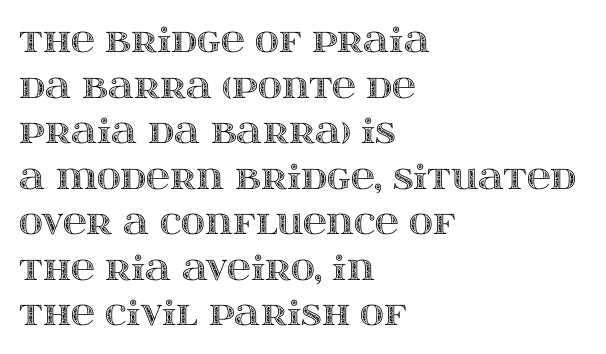
Q: Is the text italic (slanted)? A: No, it is upright.
Q: Is the text underlined? A: No.
Q: How is the paragraph aligned? A: Left-aligned.
Q: Is the spacing between letters normal or unusually wide? A: Normal.
Q: Is the spacing between lines tight, normal or loose? A: Normal.
Q: Width (condensed, normal, or wide)? A: Wide.
Q: x-height? A: Large.
Q: Monospaced? A: No.
